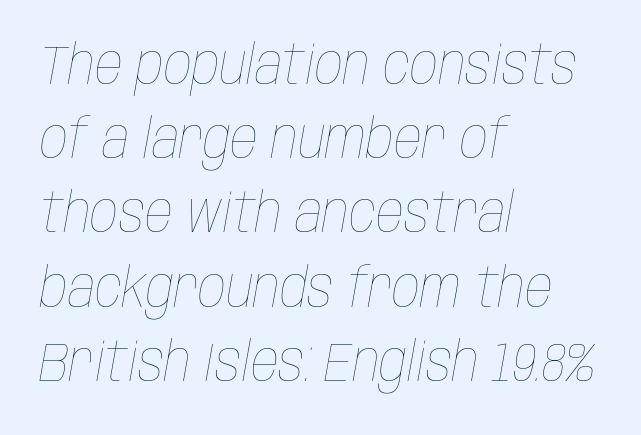
The image shows 55 px thin, condensed type, italic (leaning right); set left-aligned, normal line spacing (1.35x), normal letter spacing, not underlined; low stroke contrast and a large x-height.
